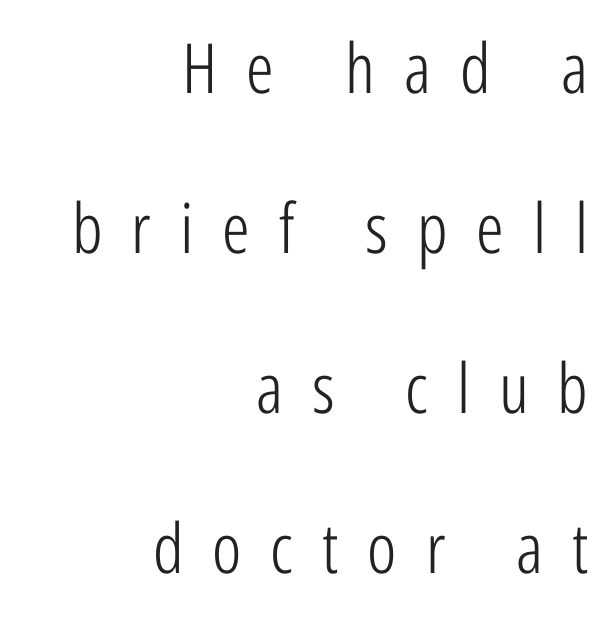
The image shows 69 px light, condensed sans-serif type, upright; set right-aligned, loose line spacing (2.32x), unusually wide letter spacing (+0.42 em), not underlined; low stroke contrast and a medium x-height.
